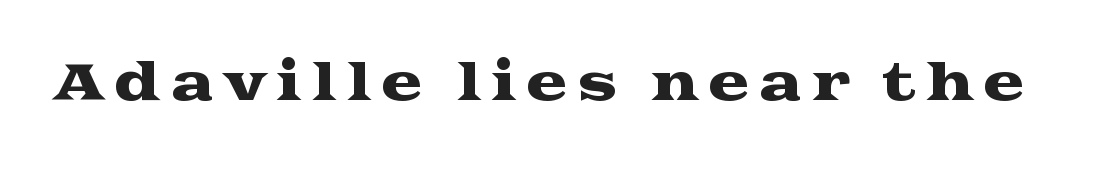
Q: Is the text italic (slanted)? A: No, it is upright.
Q: Is the typeface a serif or a sans-serif typeface? A: Serif.
Q: Is the text underlined? A: No.
Q: Width (condensed, normal, or wide)? A: Wide.
Q: Stroke contrast? A: Medium.
Q: x-height? A: Medium.
Q: Monospaced? A: No.
